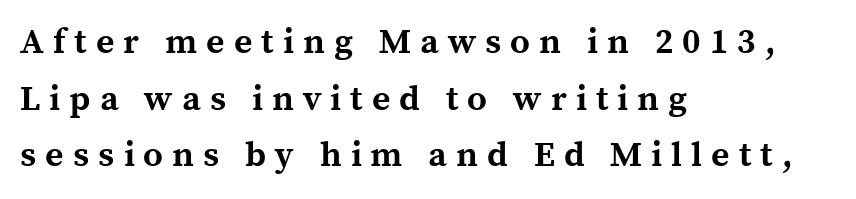
Q: Is the text bold? A: Yes.
Q: Is the text italic (slanted)? A: No, it is upright.
Q: Is the typeface a serif or a sans-serif typeface? A: Serif.
Q: Is the text underlined? A: No.
Q: How is the paragraph aligned? A: Left-aligned.
Q: Is the spacing between letters normal or unusually wide? A: Unusually wide.
Q: Is the spacing between lines tight, normal or loose? A: Normal.
Q: Width (condensed, normal, or wide)? A: Normal.
Q: x-height? A: Medium.
Q: Monospaced? A: No.
